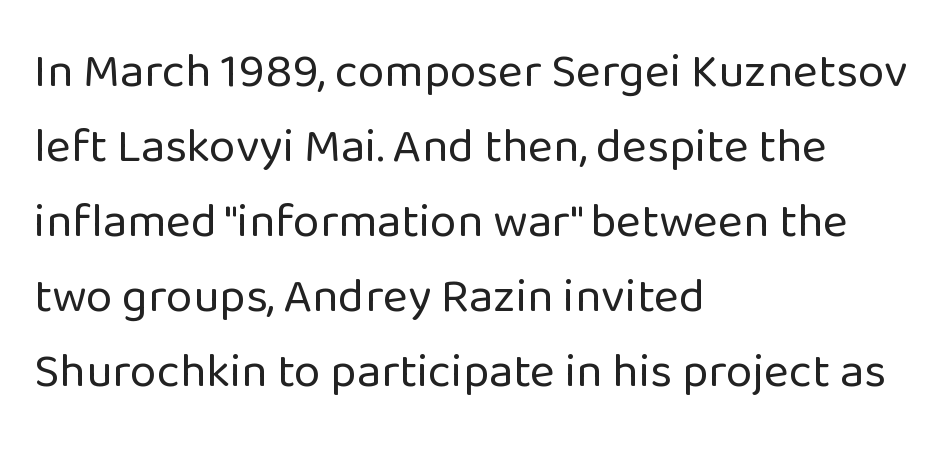
The image shows 48 px regular-weight sans-serif type, upright; set left-aligned, normal line spacing (1.56x), normal letter spacing, not underlined; low stroke contrast and a medium x-height.
